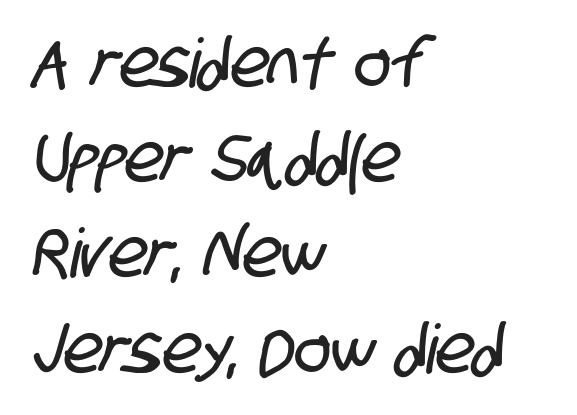
Words float on clear page, feet unadorned. Honestly, the letter spacing is just normal — you wouldn't notice it. The block of text has a typical density, with ordinary space between rows. Stroke terminals: plain, sans-serif.
